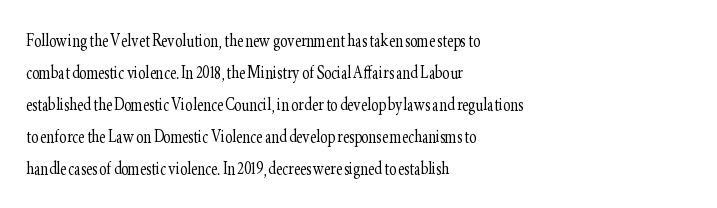
Weight: in the light-to-regular range. These lines keep a tight, regular rhythm from letter to letter. Any mark beneath the type? The region is blank. Left-aligned paragraph, ragged on the right. If you drew a line through each stem, it would be perfectly vertical. Honestly, the row spacing looks completely unremarkable.
